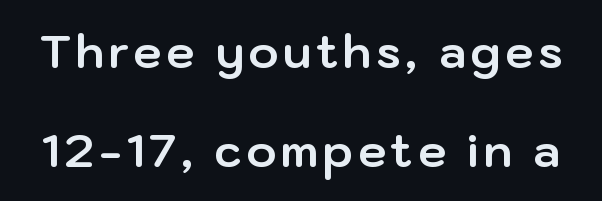
The image shows 45 px bold sans-serif type, upright; set loose line spacing (2.19x), not underlined; low stroke contrast and a medium x-height.
